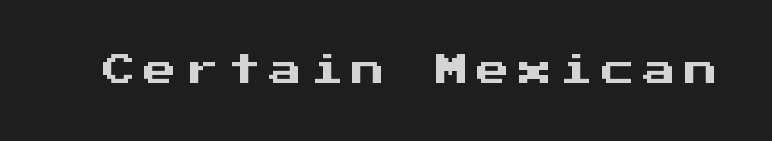
{"serif": "no", "italic": "no", "width": "normal", "stroke_contrast": "medium", "x_height": "medium", "monospaced": "yes", "underline": "no", "letter_spacing": "wide", "letter_spacing_em": 0.26, "glyph_px": 33}
